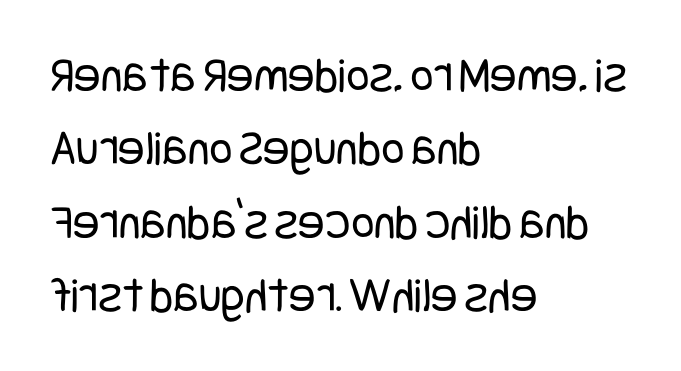
No word sits above an underline. What's the leading like? Ordinary, nothing unusual. No italicization has been applied; the sample stays upright. A sans-serif font was chosen for this passage. Weight: regular or lighter.
